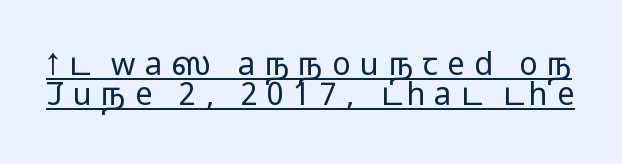
Each letter keeps its own natural width here, so spacing adapts to shape. A rule runs beneath these lines of type. Posture: vertical. The face looks like a standard text weight, possibly lighter. The tracking reads as deliberately expanded to a designer's eye.
